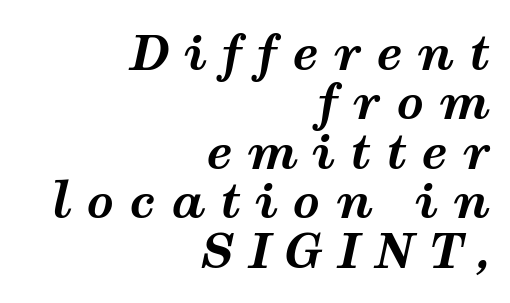
Does extra space separate the letters? Yes, quite a lot of it. How would I describe the line gaps? Narrow and economical. The strip under each line holds only bare page. The face used here is proportionally spaced, like ordinary book or web type.
